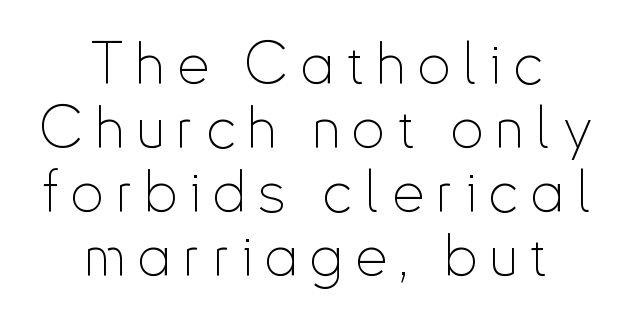
Q: Is the text bold? A: No.
Q: Is the text italic (slanted)? A: No, it is upright.
Q: Is the typeface a serif or a sans-serif typeface? A: Sans-serif.
Q: Is the text underlined? A: No.
Q: How is the paragraph aligned? A: Centered.
Q: Is the spacing between letters normal or unusually wide? A: Unusually wide.
Q: Is the spacing between lines tight, normal or loose? A: Tight.
Q: Width (condensed, normal, or wide)? A: Condensed.
Q: Stroke contrast? A: Low.
Q: x-height? A: Small.
Q: Monospaced? A: No.
